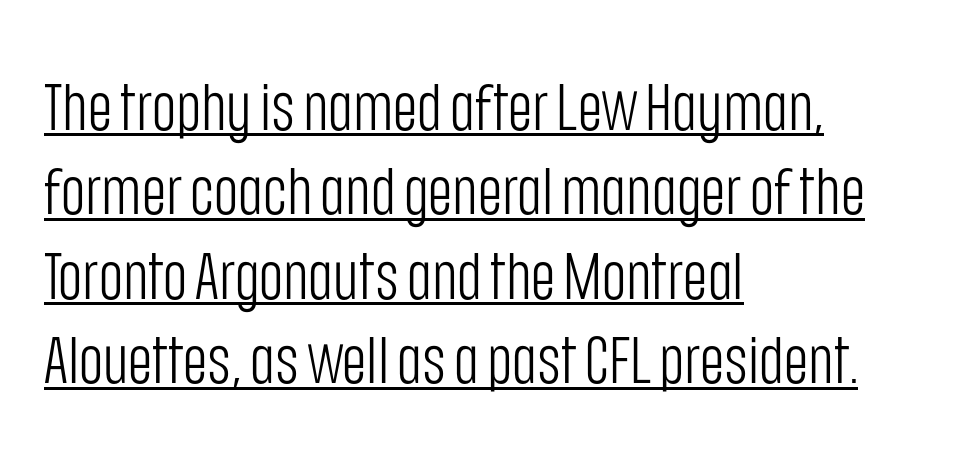
Q: Is the text bold? A: No.
Q: Is the text italic (slanted)? A: No, it is upright.
Q: Is the typeface a serif or a sans-serif typeface? A: Sans-serif.
Q: Is the text underlined? A: Yes.
Q: How is the paragraph aligned? A: Left-aligned.
Q: Is the spacing between letters normal or unusually wide? A: Normal.
Q: Is the spacing between lines tight, normal or loose? A: Normal.
Q: Width (condensed, normal, or wide)? A: Condensed.
Q: Stroke contrast? A: Low.
Q: x-height? A: Large.
Q: Monospaced? A: No.
